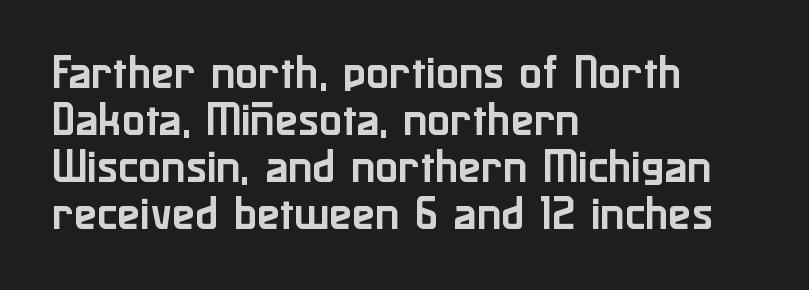
The image shows 38 px sans-serif type, upright; set left-aligned, line spacing 1.24x, normal letter spacing, not underlined; low stroke contrast and a medium x-height.
